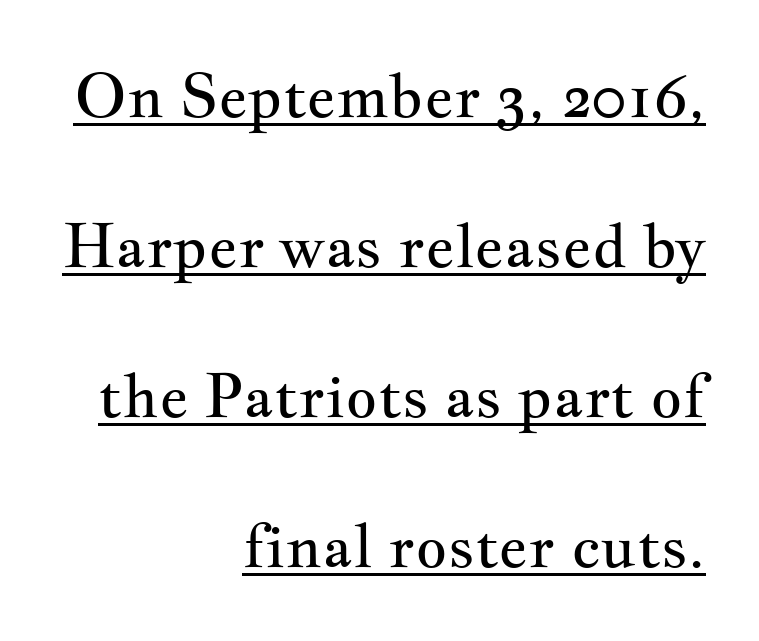
The image shows 61 px regular-weight, wide serif type, upright; set right-aligned, loose line spacing (2.46x), normal letter spacing, underlined; medium stroke contrast and a small x-height.
